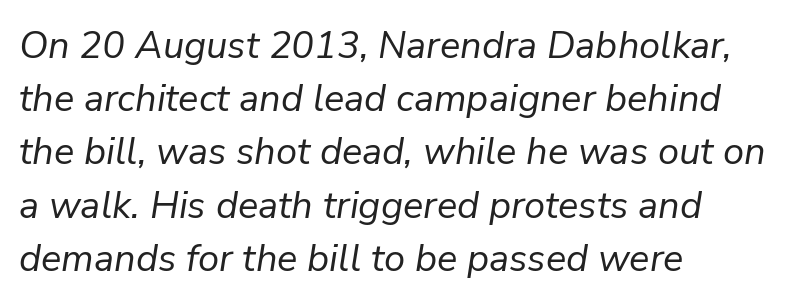
{"italic": "yes", "lean": "right", "slant_degrees": 9, "bold": "no", "weight": "regular", "width": "normal", "stroke_contrast": "low", "x_height": "medium", "monospaced": "no", "underline": "no", "align": "left", "line_spacing": "normal", "line_spacing_ratio": 1.4, "letter_spacing": "normal", "letter_spacing_em": 0.0, "glyph_px": 38}
